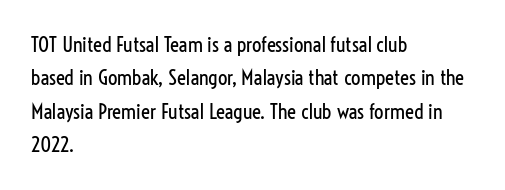
Q: Is the text bold? A: No.
Q: Is the text italic (slanted)? A: No, it is upright.
Q: Is the text underlined? A: No.
Q: How is the paragraph aligned? A: Left-aligned.
Q: Is the spacing between letters normal or unusually wide? A: Normal.
Q: Is the spacing between lines tight, normal or loose? A: Normal.
